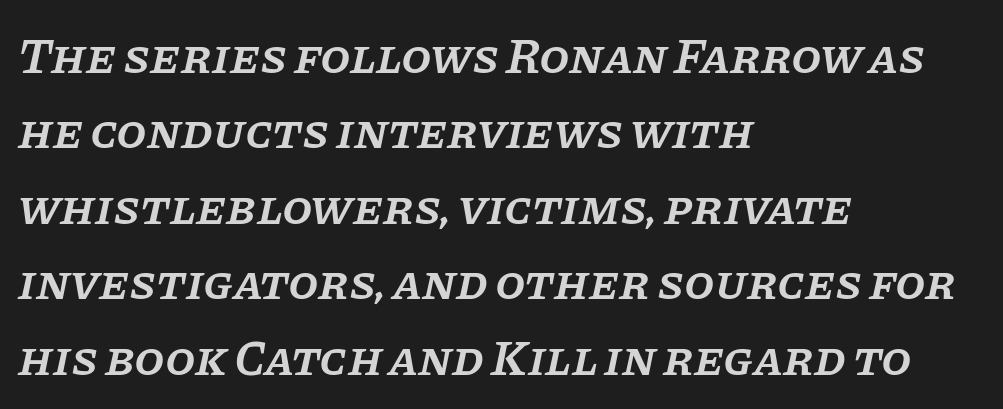
Q: Is the text bold? A: Semi-bold.
Q: Is the text italic (slanted)? A: Yes, it leans right by about 11 degrees.
Q: Is the typeface a serif or a sans-serif typeface? A: Serif.
Q: Is the text underlined? A: No.
Q: How is the paragraph aligned? A: Left-aligned.
Q: Is the spacing between letters normal or unusually wide? A: Normal.
Q: Is the spacing between lines tight, normal or loose? A: Normal.
Q: Width (condensed, normal, or wide)? A: Normal.
Q: Stroke contrast? A: Low.
Q: x-height? A: Large.
Q: Monospaced? A: No.
